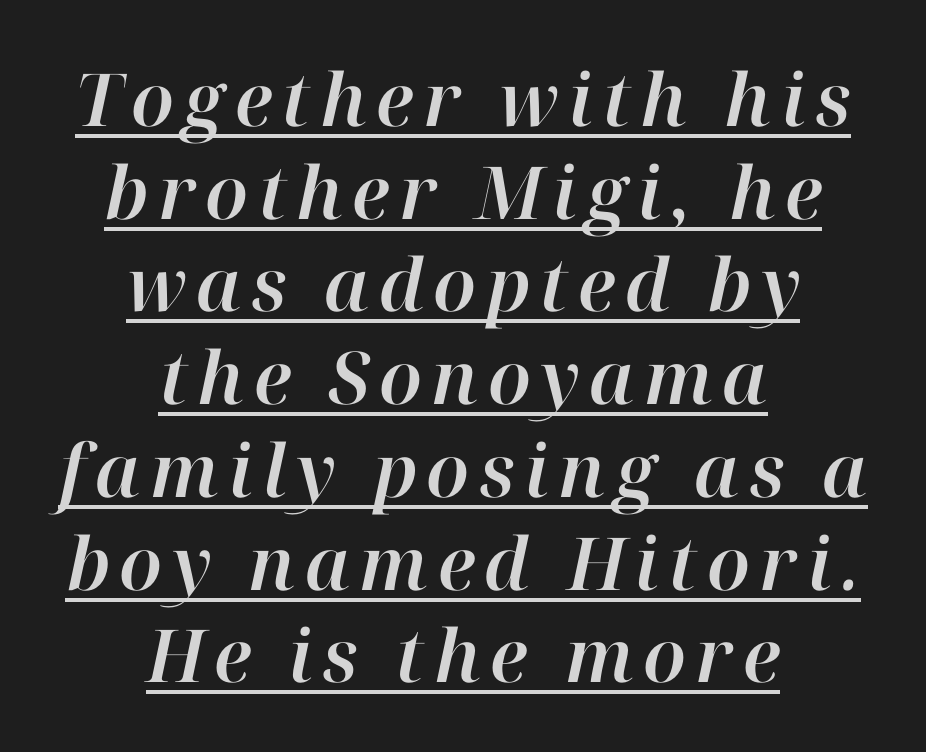
The image shows 73 px text type, italic (leaning right); set centered, normal line spacing (1.27x), underlined; high stroke contrast and a medium x-height.
